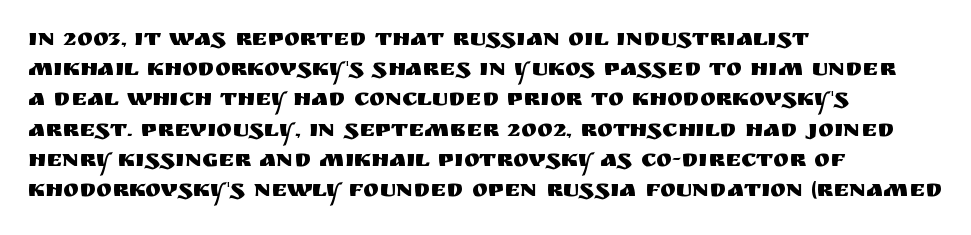
Q: Is the text italic (slanted)? A: No, it is upright.
Q: Is the text underlined? A: No.
Q: How is the paragraph aligned? A: Left-aligned.
Q: Is the spacing between letters normal or unusually wide? A: Normal.
Q: Is the spacing between lines tight, normal or loose? A: Normal.
